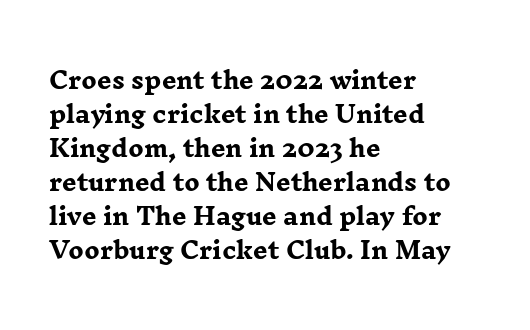
{"italic": "no", "bold": "yes", "underline": "no", "align": "left", "line_spacing": "normal", "line_spacing_ratio": 1.48, "letter_spacing": "normal", "letter_spacing_em": 0.0, "glyph_px": 23}
